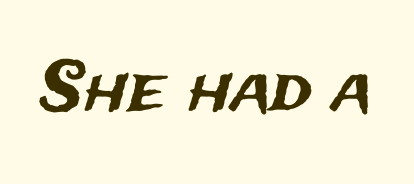
{"serif": "no", "width": "normal", "stroke_contrast": "medium", "x_height": "medium", "monospaced": "no", "underline": "no", "letter_spacing": "normal", "letter_spacing_em": 0.0, "glyph_px": 68}
